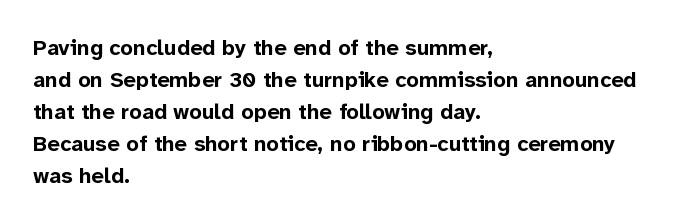
These lines were composed using upright roman letters. Bare-footed words on every line. The vertical gap from one line to the next is medium. Leftover space on each line is placed entirely after the last word. The line texture is even and compact thanks to regular tracking.
